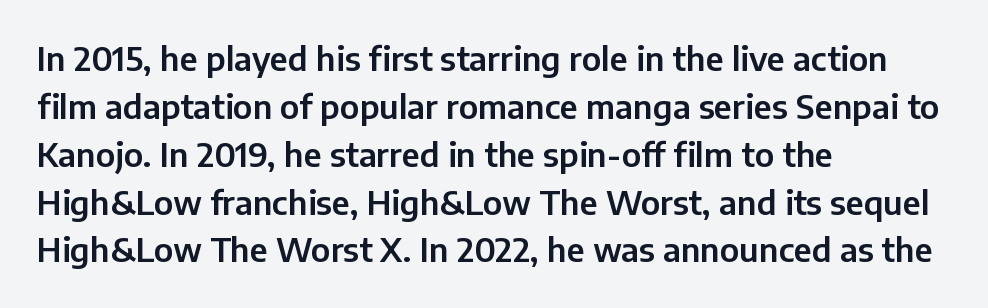
The image shows 33 px sans-serif type, upright; set left-aligned, normal line spacing (1.45x), normal letter spacing, not underlined; low stroke contrast and a medium x-height.
